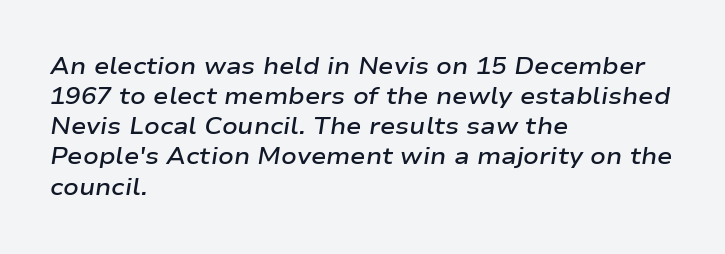
Any mark beneath the type? The region is blank. The passage shown leans; its letterforms are oblique. Vertically, the passage feels balanced, rows spaced as you'd expect. Caption: semibold face, moderately heavy strokes. Glyph-to-glyph distance matches everyday printed text. Teacher's note: observe the even left margin — that is flush-left alignment.
